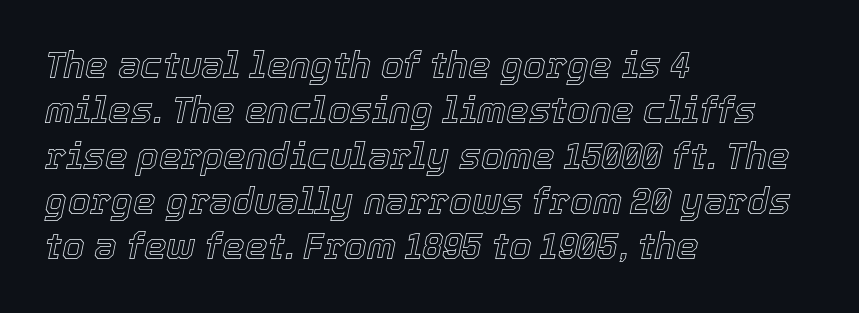
The image shows 36 px text type, italic (leaning right); set left-aligned, normal line spacing (1.26x), normal letter spacing, not underlined; a medium x-height.
